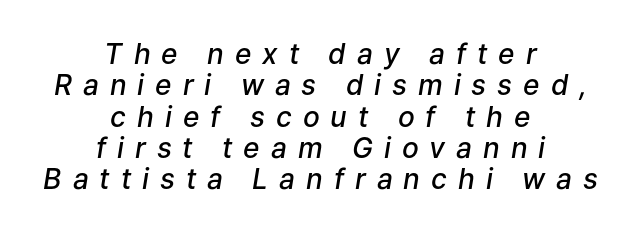
Descender tails drop into unmarked territory. The letterforms stand isolated, each surrounded by extra space. Leading: reduced. The passage shown is typed in a proportional face where columns would drift. It's the slanting kind of type.
